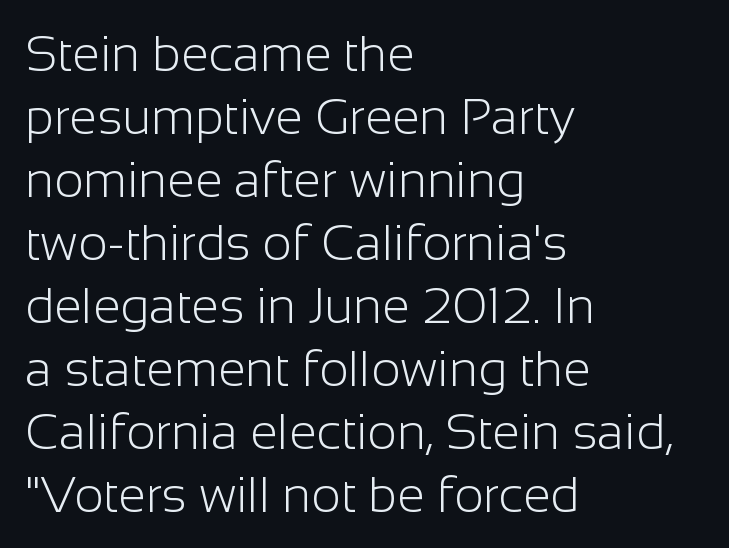
{"serif": "no", "italic": "no", "bold": "no", "weight": "light", "width": "normal", "stroke_contrast": "low", "x_height": "medium", "monospaced": "no", "underline": "no", "align": "left", "line_spacing": "normal", "line_spacing_ratio": 1.26, "letter_spacing": "normal", "letter_spacing_em": 0.0, "glyph_px": 50}
